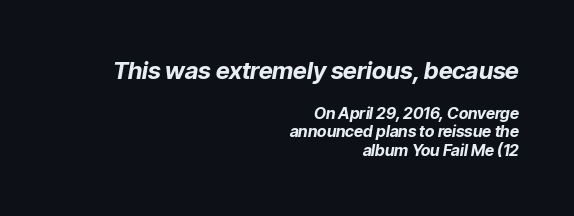
Q: Is the text bold? A: Yes.
Q: Is the text italic (slanted)? A: Yes, it leans right by about 9 degrees.
Q: Is the text underlined? A: No.
Q: How is the paragraph aligned? A: Right-aligned.
Q: Is the spacing between letters normal or unusually wide? A: Normal.
Q: Which block of text is set in a larger size, the first (top) or the second (bottom)? A: The first (top) one.
